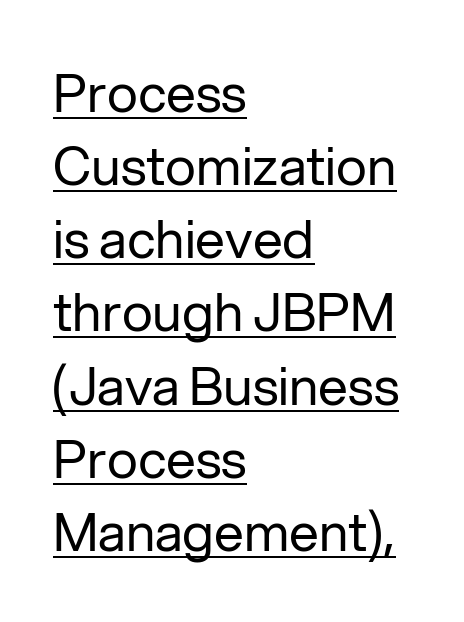
Ordinary non-slanted type is in use. Think of a printed novel: that variable character pitch is what you see here. A quiet, ordinary-to-light weight characterises the typeface. In terms of leading, this rendering sits right in the middle. Short note: letters normally spaced.
